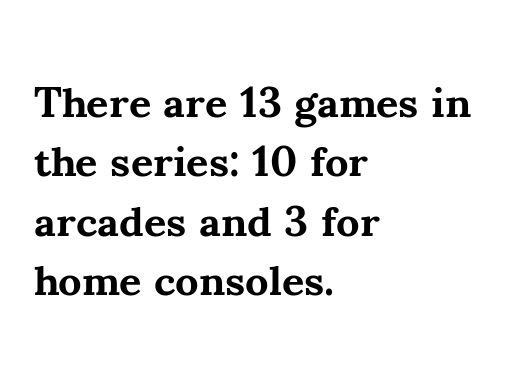
The glyphs have the mass of a bold cut. Glance below the letters and you will spot only blank space. Ascenders rise straight up at ninety degrees. Reading down the column, the eye jumps a familiar distance to each next line.
